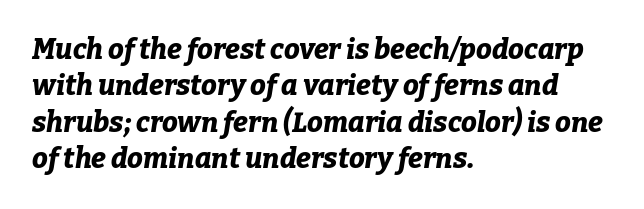
Students, note that the glyphs here touch the page at normal intervals. Looks like regular typesetting: each glyph gets only the width it needs. The ragged edge is on the right, which tells us the setting is flush left. Posture: slanted.
